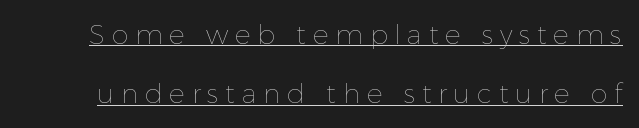
Short note: letters widely spaced. The axis of the letterforms is exactly vertical. Reading down the column, the eye jumps a long way to each next line. Caption: face not bold, strokes unweighted. A rule runs beneath these lines of type.
